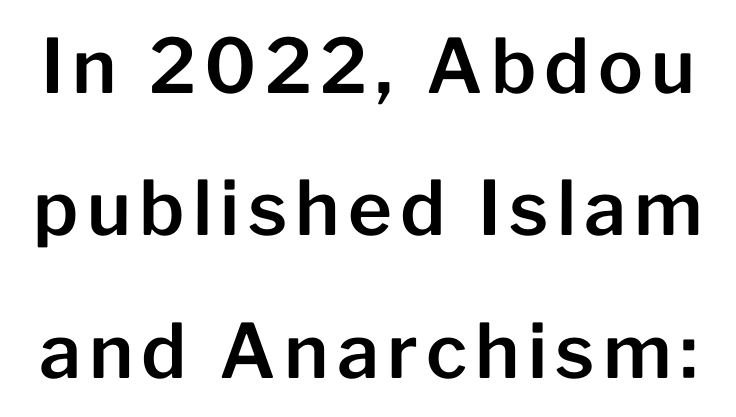
{"serif": "no", "italic": "no", "width": "normal", "stroke_contrast": "low", "x_height": "medium", "monospaced": "no", "underline": "no", "line_spacing": "loose", "line_spacing_ratio": 1.9, "glyph_px": 75}
